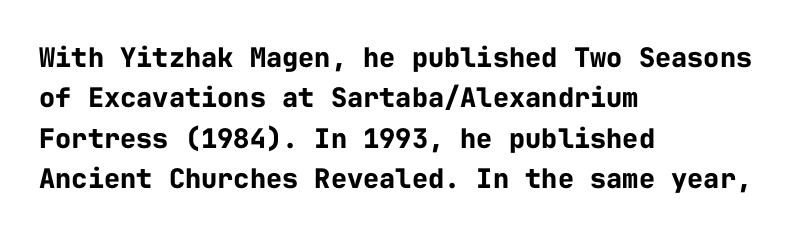
Q: Is the text bold? A: Yes.
Q: Is the text italic (slanted)? A: No, it is upright.
Q: Is the text underlined? A: No.
Q: How is the paragraph aligned? A: Left-aligned.
Q: Is the spacing between letters normal or unusually wide? A: Normal.
Q: Is the spacing between lines tight, normal or loose? A: Normal.
